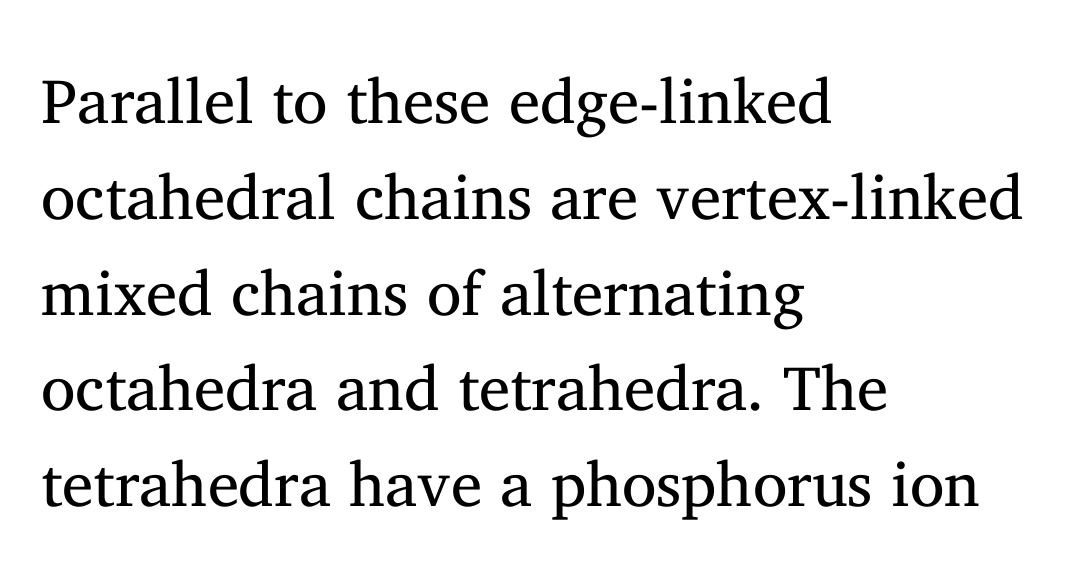
{"serif": "yes", "italic": "no", "bold": "no", "weight": "regular", "width": "normal", "stroke_contrast": "medium", "x_height": "medium", "monospaced": "no", "underline": "no", "align": "left", "line_spacing": "normal", "line_spacing_ratio": 1.52, "letter_spacing": "normal", "letter_spacing_em": 0.0, "glyph_px": 63}
